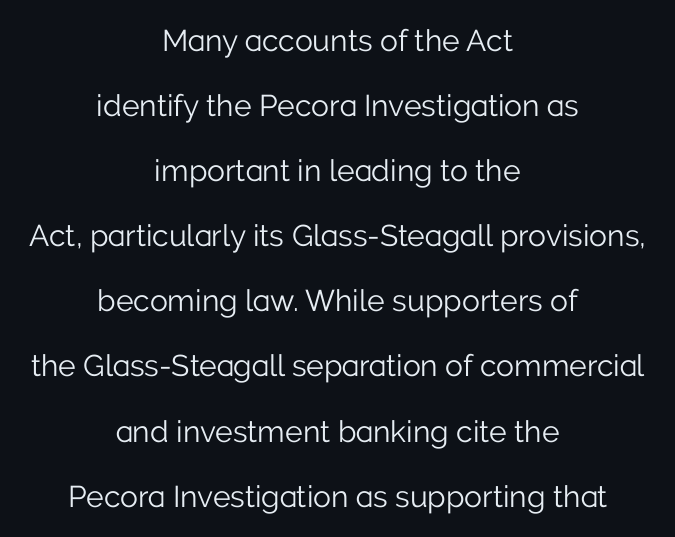
The rendering uses natural spacing where letterforms have individual widths. Clear beneath every line of the passage. Counters stay open thanks to moderate or lighter strokes. The text was rendered using a sans face with plain stroke endings. If you folded the block vertically in half, each line would mirror itself in length. You could fit nearly another row in the gap between these rows.
